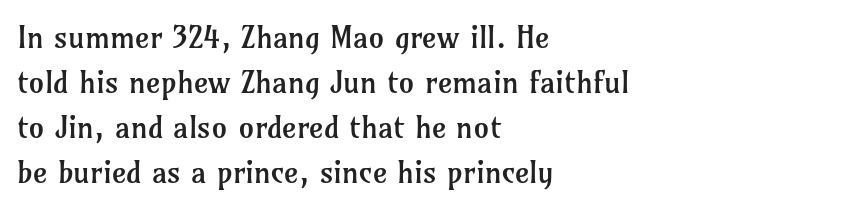
Q: Is the text bold? A: No.
Q: Is the text italic (slanted)? A: No, it is upright.
Q: Is the typeface a serif or a sans-serif typeface? A: Serif.
Q: Is the text underlined? A: No.
Q: How is the paragraph aligned? A: Left-aligned.
Q: Is the spacing between letters normal or unusually wide? A: Normal.
Q: Is the spacing between lines tight, normal or loose? A: Normal.
Q: Width (condensed, normal, or wide)? A: Normal.
Q: Stroke contrast? A: Low.
Q: x-height? A: Medium.
Q: Monospaced? A: No.
